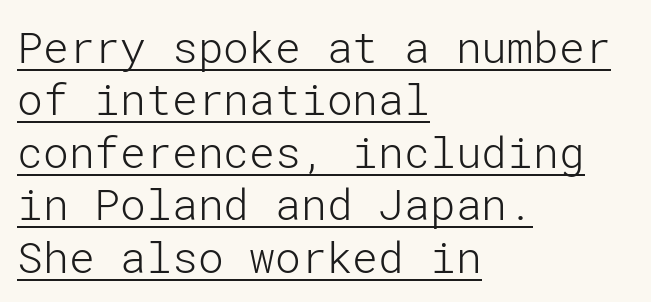
{"serif": "no", "italic": "no", "bold": "no", "weight": "light", "width": "normal", "stroke_contrast": "low", "x_height": "medium", "underline": "yes", "align": "left", "line_spacing_ratio": 1.22, "letter_spacing": "normal", "letter_spacing_em": 0.0, "glyph_px": 43}
